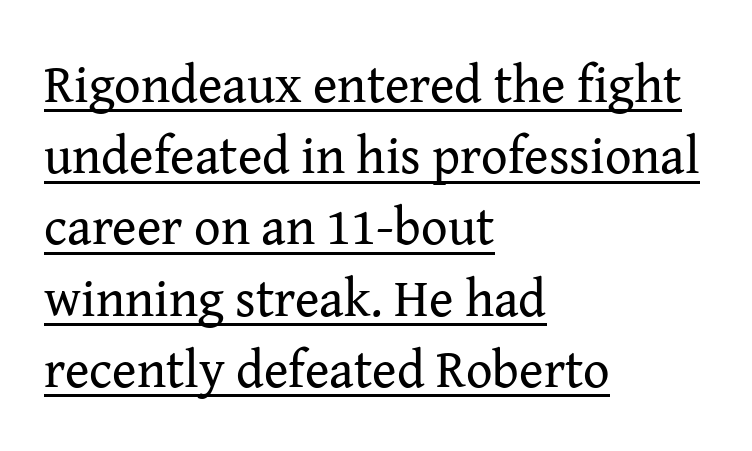
Q: Is the text bold? A: No.
Q: Is the text italic (slanted)? A: No, it is upright.
Q: Is the typeface a serif or a sans-serif typeface? A: Serif.
Q: Is the text underlined? A: Yes.
Q: How is the paragraph aligned? A: Left-aligned.
Q: Is the spacing between letters normal or unusually wide? A: Normal.
Q: Is the spacing between lines tight, normal or loose? A: Normal.
Q: Width (condensed, normal, or wide)? A: Normal.
Q: Stroke contrast? A: Medium.
Q: x-height? A: Medium.
Q: Monospaced? A: No.
